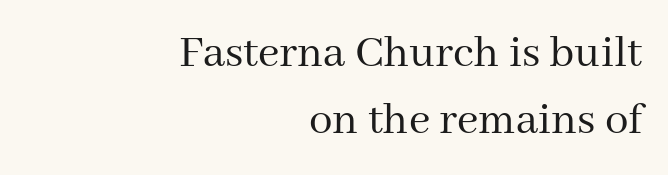
A student would call this right alignment; a typographer would say flush right, rag left. Characters follow at the spacing the type designer built in. Underline: absent. Regarding leading, the lines here are spaced in the standard way.
